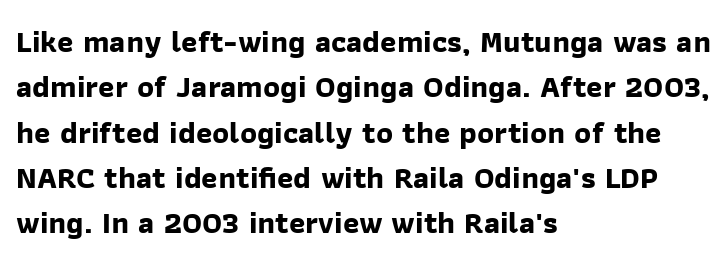
Stroke thickness is high; the sample reads as a true bold. Varying glyph widths throughout — classic text-font behaviour. One-word summary of the alignment: left. One glance says typical: line gaps are just what's usual.
